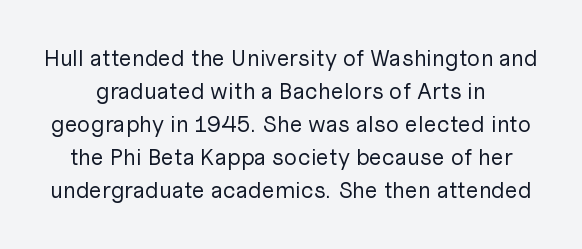
Q: Is the text bold? A: No.
Q: Is the text italic (slanted)? A: No, it is upright.
Q: Is the text underlined? A: No.
Q: Is the spacing between letters normal or unusually wide? A: Normal.
Q: Is the spacing between lines tight, normal or loose? A: Normal.
